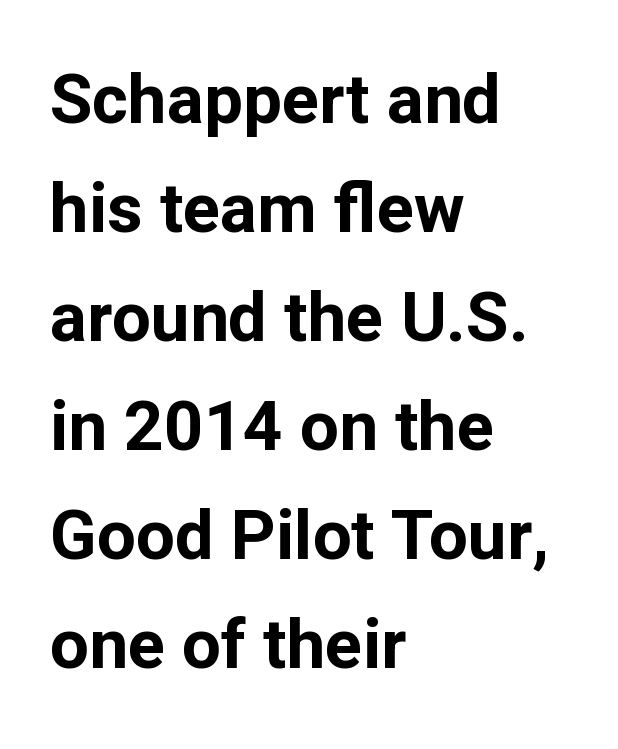
{"serif": "no", "italic": "no", "bold": "yes", "weight": "bold", "width": "normal", "stroke_contrast": "low", "x_height": "medium", "monospaced": "no", "underline": "no", "align": "left", "line_spacing": "normal", "line_spacing_ratio": 1.58, "letter_spacing": "normal", "letter_spacing_em": 0.0, "glyph_px": 69}
